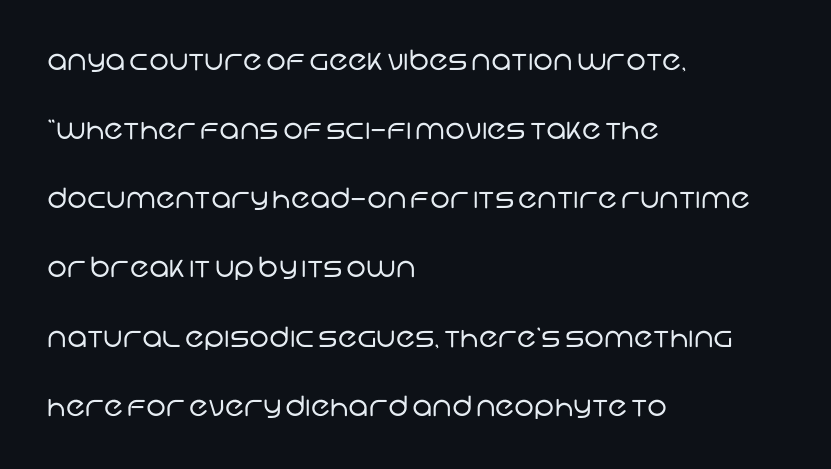
The image shows 28 px regular-weight sans-serif type; set left-aligned, loose line spacing (2.47x), normal letter spacing, not underlined; low stroke contrast and a large x-height.
